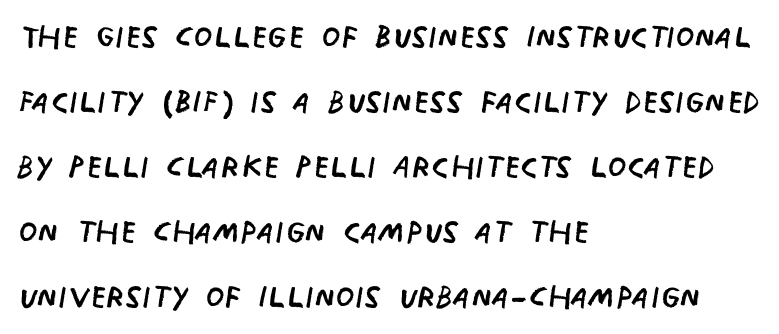
Default kerning and tracking; the words read as compact shapes. The font sits on the lighter half of the weight spectrum, regular included. The rendering uses natural spacing where letterforms have individual widths. The passage shown stacks its lines at a standard gap.
